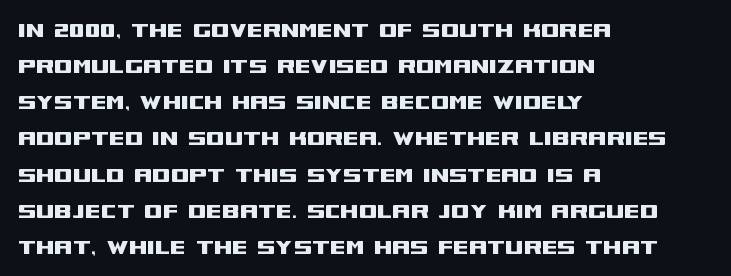
The image shows 26 px text type, upright; set left-aligned, normal line spacing (1.39x), normal letter spacing, not underlined.
